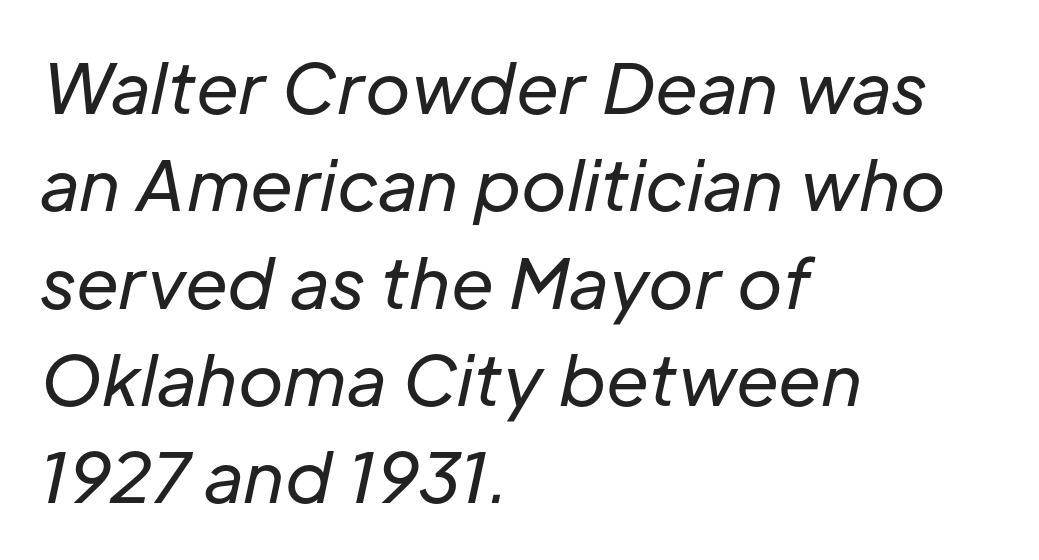
Lines of text with bare space underneath. Each letter keeps its own natural width here, so spacing adapts to shape. The letterforms sit shoulder to shoulder at normal distance. How would I describe the line gaps? Plain and ordinary. Is the type slanted? Yes — the strokes lean at a clear angle. The lines in this sample share a left origin and differ only in where they stop.
